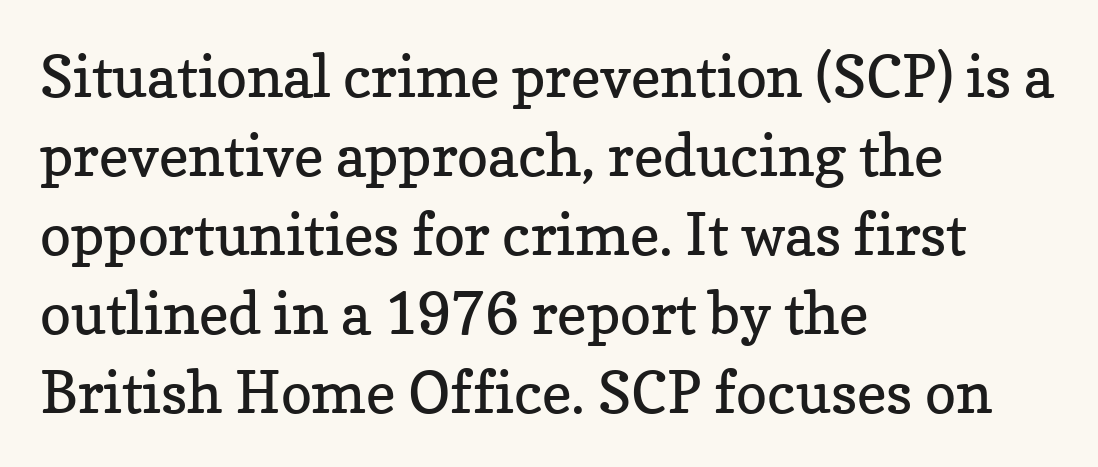
{"serif": "yes", "italic": "no", "bold": "no", "weight": "regular", "width": "normal", "stroke_contrast": "low", "x_height": "medium", "monospaced": "no", "underline": "no", "align": "left", "line_spacing": "normal", "line_spacing_ratio": 1.36, "letter_spacing": "normal", "letter_spacing_em": 0.0, "glyph_px": 58}
